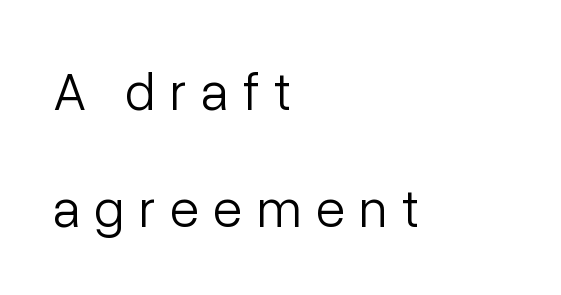
The image shows 54 px light sans-serif type, upright; set left-aligned, loose line spacing (2.16x), unusually wide letter spacing (+0.26 em), not underlined; low stroke contrast and a medium x-height.
